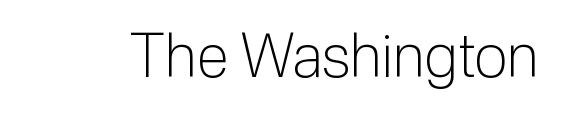
{"serif": "no", "italic": "no", "bold": "no", "weight": "light", "width": "normal", "stroke_contrast": "low", "x_height": "medium", "monospaced": "no", "underline": "no", "letter_spacing": "normal", "letter_spacing_em": 0.0, "glyph_px": 60}
